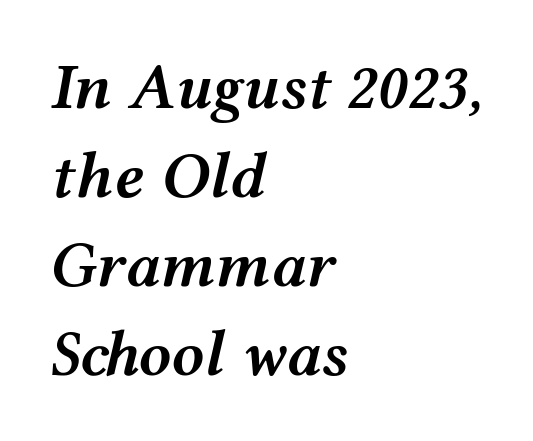
{"italic": "yes", "lean": "right", "slant_degrees": 12, "bold": "semi", "weight": "semibold", "width": "wide", "stroke_contrast": "medium", "x_height": "medium", "monospaced": "no", "underline": "no", "align": "left", "line_spacing": "normal", "line_spacing_ratio": 1.37, "letter_spacing": "normal", "letter_spacing_em": 0.0, "glyph_px": 65}
